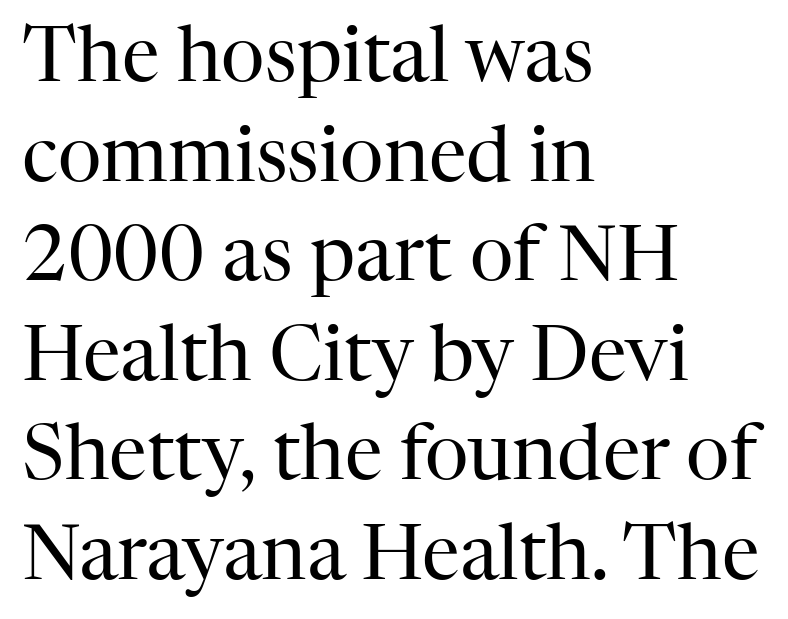
{"serif": "yes", "italic": "no", "bold": "no", "weight": "regular", "width": "normal", "stroke_contrast": "high", "x_height": "medium", "monospaced": "no", "underline": "no", "align": "left", "line_spacing": "normal", "line_spacing_ratio": 1.31, "letter_spacing": "normal", "letter_spacing_em": 0.0, "glyph_px": 76}
